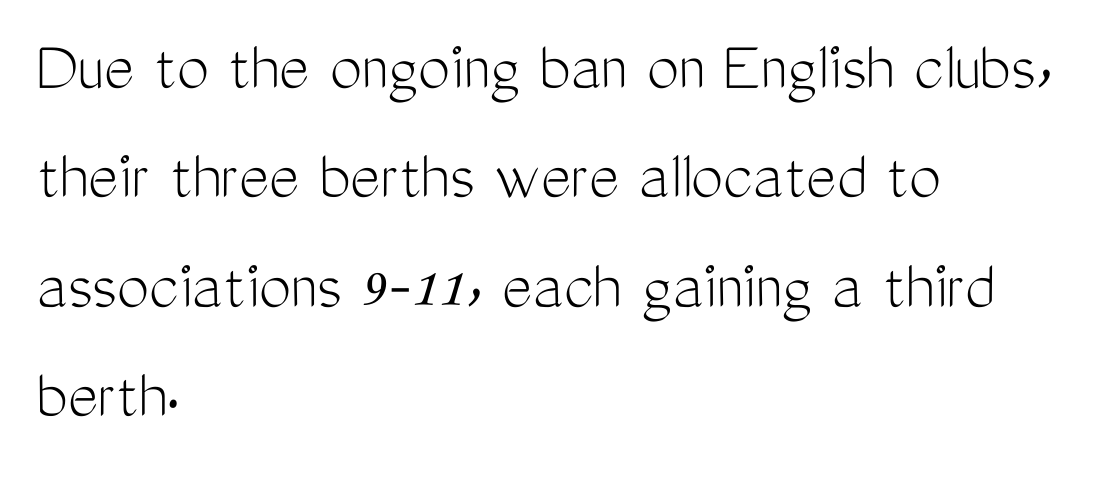
Q: Is the text bold? A: No.
Q: Is the text italic (slanted)? A: No, it is upright.
Q: Is the typeface a serif or a sans-serif typeface? A: Sans-serif.
Q: Is the text underlined? A: No.
Q: How is the paragraph aligned? A: Left-aligned.
Q: Is the spacing between letters normal or unusually wide? A: Normal.
Q: Is the spacing between lines tight, normal or loose? A: Normal.
Q: Width (condensed, normal, or wide)? A: Condensed.
Q: Stroke contrast? A: Medium.
Q: x-height? A: Medium.
Q: Monospaced? A: No.
